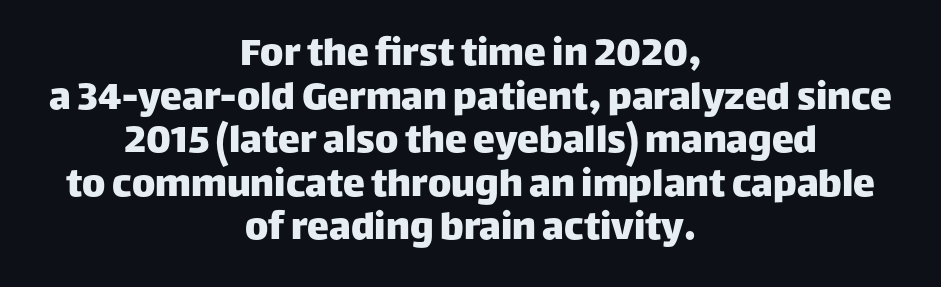
{"serif": "no", "italic": "no", "width": "normal", "stroke_contrast": "low", "x_height": "large", "monospaced": "no", "underline": "no", "align": "center", "line_spacing": "tight", "line_spacing_ratio": 0.99, "letter_spacing": "normal", "letter_spacing_em": 0.0, "glyph_px": 44}
